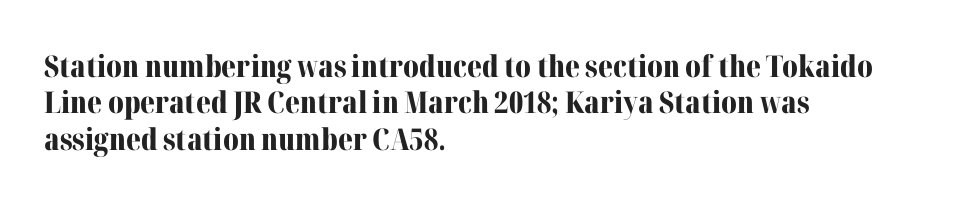
Q: Is the text bold? A: Yes.
Q: Is the text italic (slanted)? A: No, it is upright.
Q: Is the typeface a serif or a sans-serif typeface? A: Serif.
Q: Is the text underlined? A: No.
Q: How is the paragraph aligned? A: Left-aligned.
Q: Is the spacing between letters normal or unusually wide? A: Normal.
Q: Width (condensed, normal, or wide)? A: Normal.
Q: Stroke contrast? A: Medium.
Q: x-height? A: Medium.
Q: Monospaced? A: No.
